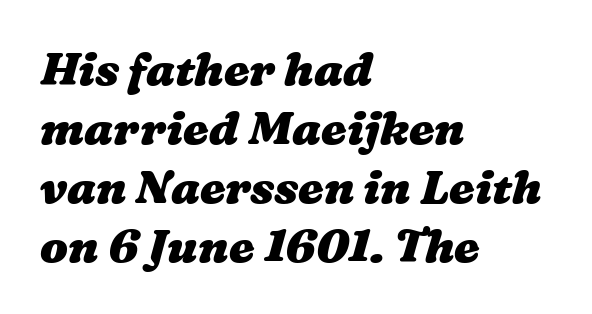
The image shows 46 px heavy, wide type; set left-aligned, normal line spacing (1.28x), normal letter spacing, not underlined; medium stroke contrast and a medium x-height.
